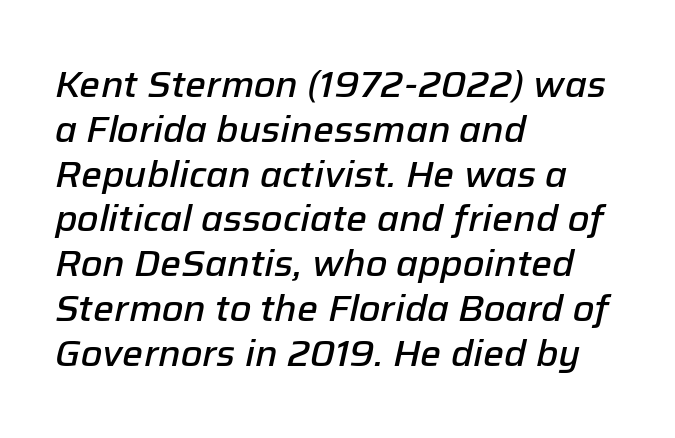
The text block is weighted toward the left margin, trailing off unevenly rightward. Here the designer chose a conventional face with non-uniform glyph widths. Notice how the stems are inclined rather than vertical — that's the hallmark of italics. Look at the tracking — it's just the regular setting, nothing added.
